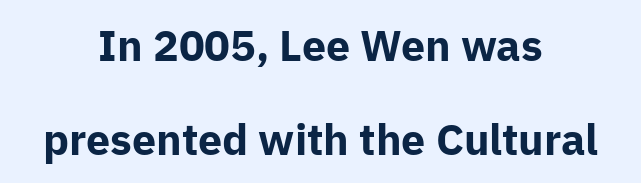
The image shows 43 px bold sans-serif type, upright; set centered, loose line spacing (2.18x), normal letter spacing, not underlined; low stroke contrast and a medium x-height.
